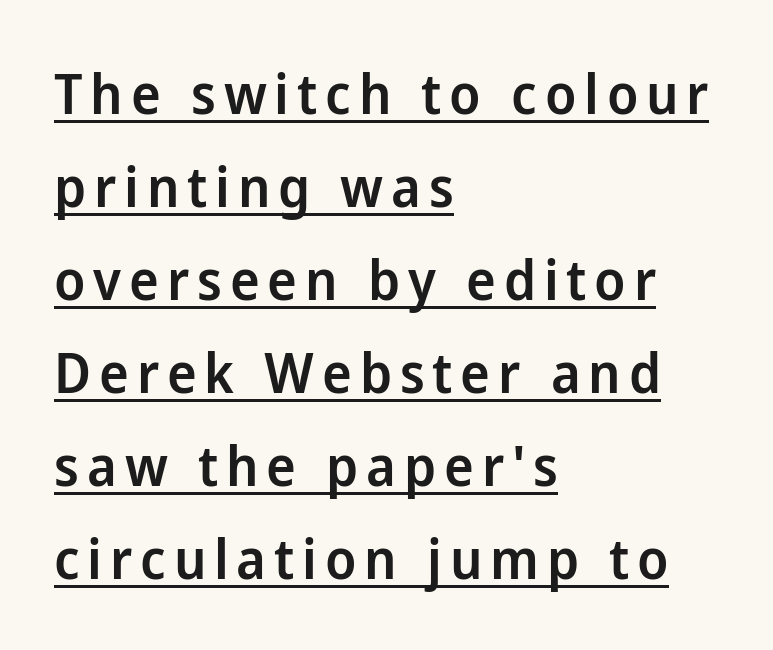
{"serif": "no", "italic": "no", "bold": "semi", "weight": "semibold", "width": "normal", "stroke_contrast": "low", "x_height": "medium", "monospaced": "no", "underline": "yes", "align": "left", "line_spacing": "normal", "line_spacing_ratio": 1.66, "glyph_px": 56}
